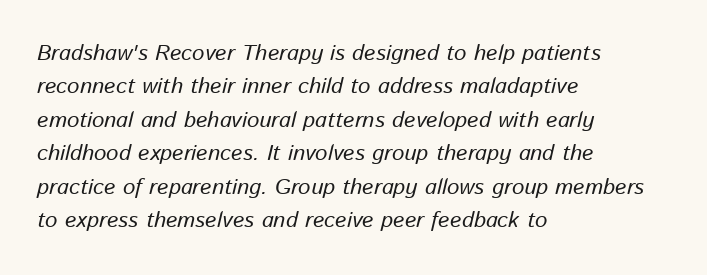
{"italic": "yes", "lean": "right", "slant_degrees": 13, "underline": "no", "align": "left", "line_spacing": "normal", "line_spacing_ratio": 1.52, "letter_spacing": "normal", "letter_spacing_em": 0.0, "glyph_px": 22}
